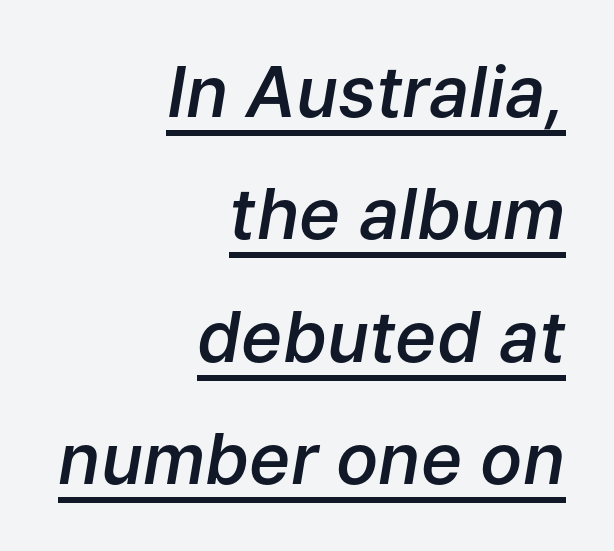
{"italic": "yes", "lean": "right", "slant_degrees": 9, "bold": "semi", "weight": "semibold", "width": "normal", "stroke_contrast": "low", "x_height": "medium", "monospaced": "no", "underline": "yes", "align": "right", "line_spacing_ratio": 1.75, "letter_spacing": "normal", "letter_spacing_em": 0.0, "glyph_px": 70}
